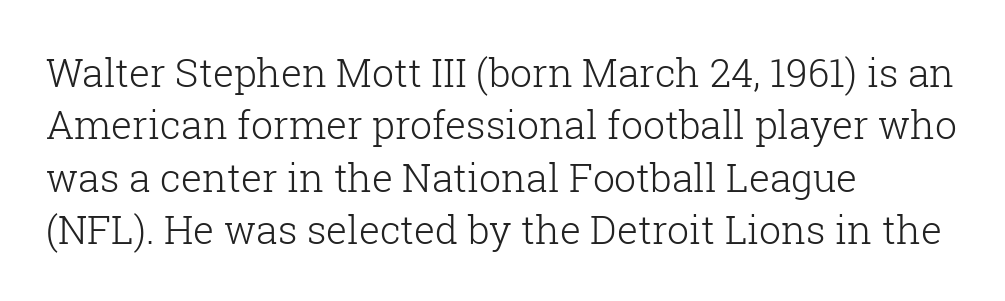
Compared with typical body copy, the letter spacing here is the same. Regular leading. Little horizontal feet cap the strokes, marking this as serif type. Caption: face not bold, strokes unweighted. Each line starts at the same left margin while the right side varies.
